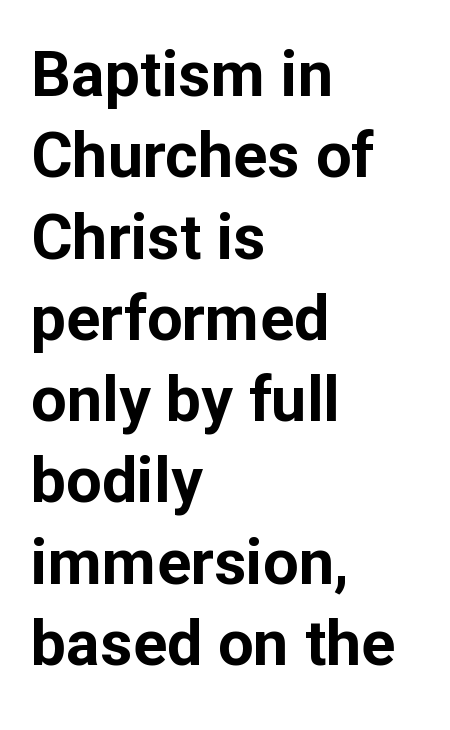
{"serif": "no", "italic": "no", "bold": "yes", "weight": "bold", "width": "normal", "stroke_contrast": "low", "x_height": "medium", "monospaced": "no", "underline": "no", "align": "left", "line_spacing": "normal", "line_spacing_ratio": 1.29, "letter_spacing": "normal", "letter_spacing_em": 0.0, "glyph_px": 63}
